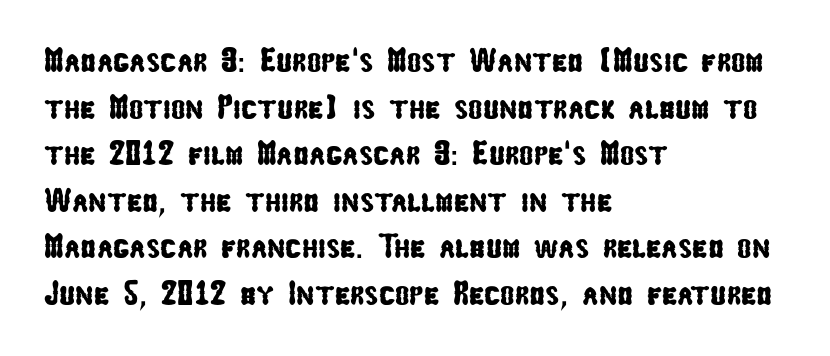
The image shows 34 px condensed sans-serif type; set left-aligned, normal line spacing (1.37x), normal letter spacing, not underlined; low stroke contrast and a medium x-height.
